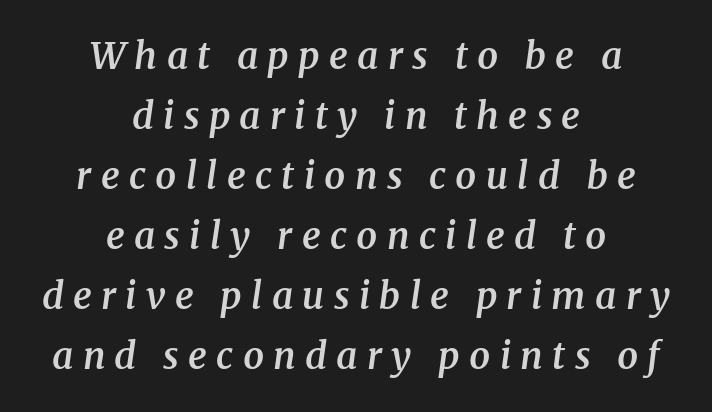
The image shows 37 px semibold serif type, italic (leaning right); set centered, normal line spacing (1.62x), unusually wide letter spacing (+0.25 em), not underlined; medium stroke contrast and a medium x-height.
